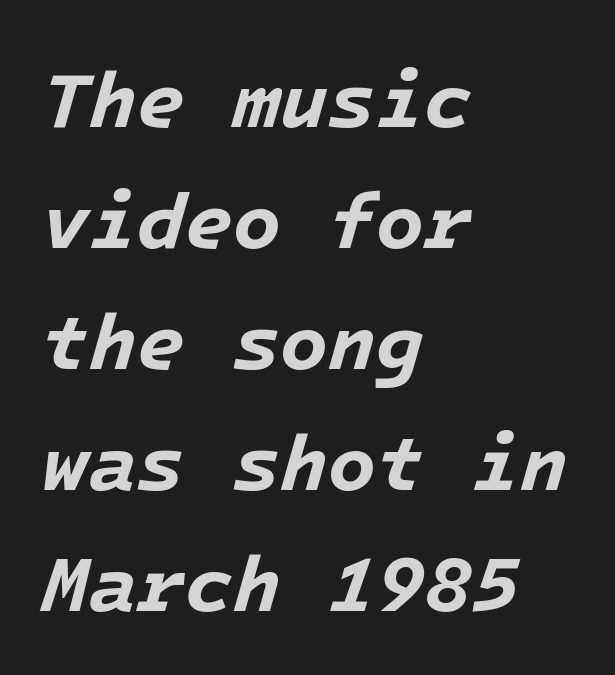
Q: Is the text bold? A: Yes.
Q: Is the text italic (slanted)? A: Yes, it leans right by about 16 degrees.
Q: Is the text underlined? A: No.
Q: How is the paragraph aligned? A: Left-aligned.
Q: Is the spacing between letters normal or unusually wide? A: Normal.
Q: Is the spacing between lines tight, normal or loose? A: Normal.
Q: Width (condensed, normal, or wide)? A: Normal.
Q: Stroke contrast? A: Low.
Q: x-height? A: Medium.
